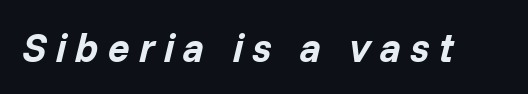
Look at the tracking — it's clearly loosened, letters drifting apart. In terms of posture, this sample is oblique. Weight check: bold — yes, fully. Spacing verdict: proportional, widths tailored to each character. The specimen omits any rule beneath the text block's lines.
